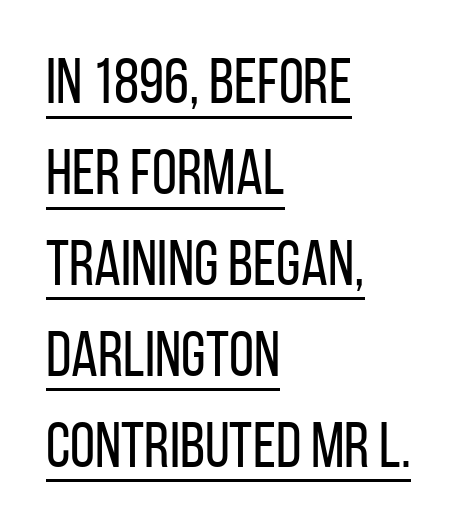
Baseline-to-baseline distance is the conventional proportion of letter height. This rendering leaves character spacing at its baseline value. Underlined type. Are there feet on the stems? There aren't — it's a sans. The type sits square on the baseline with zero lean. The paragraph has a hard left edge and a soft right edge.
